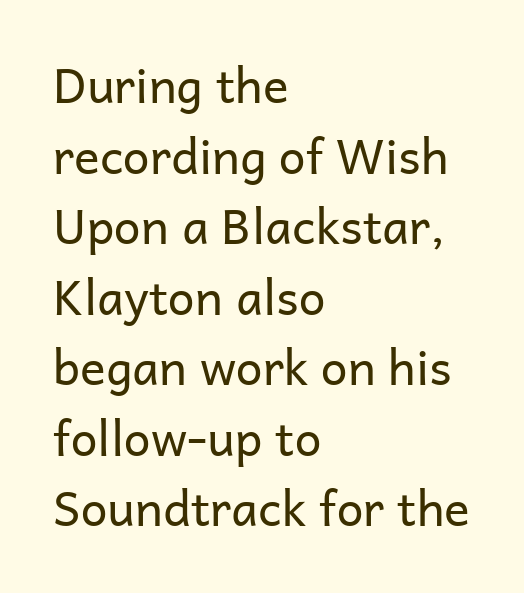
The image shows 48 px regular-weight sans-serif type, upright; set left-aligned, normal line spacing (1.47x), normal letter spacing, not underlined; low stroke contrast and a medium x-height.
